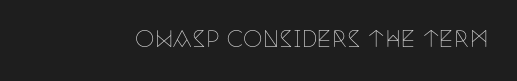
The image shows 22 px text type, upright; set normal letter spacing, not underlined.
